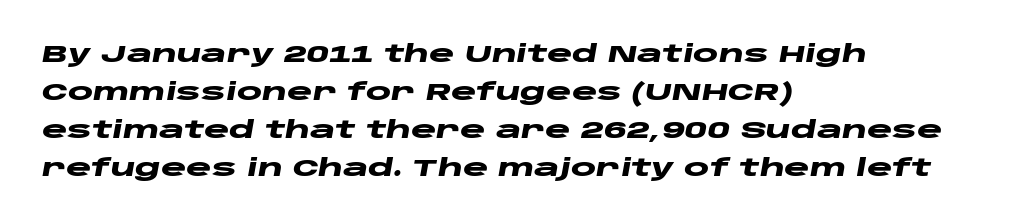
{"italic": "yes", "lean": "right", "slant_degrees": 10, "bold": "yes", "underline": "no", "align": "left", "line_spacing": "normal", "line_spacing_ratio": 1.58, "letter_spacing": "normal", "letter_spacing_em": 0.0, "glyph_px": 24}
